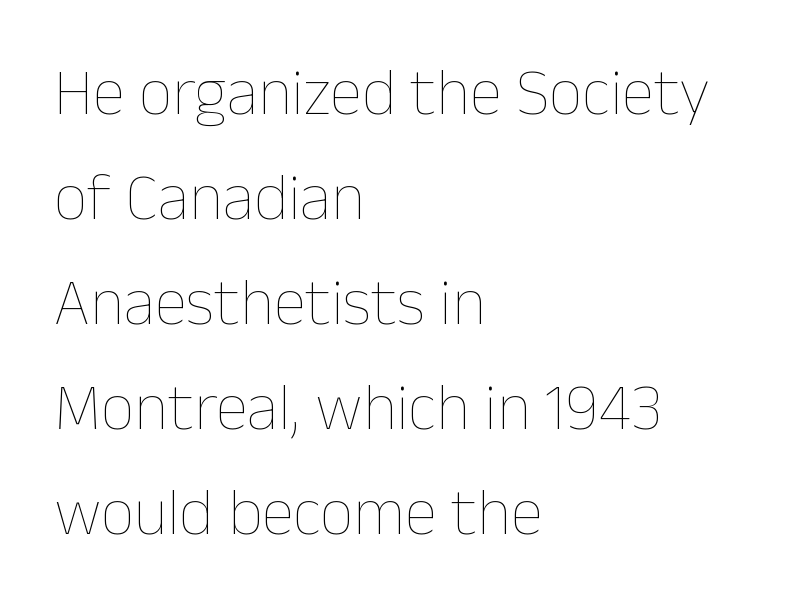
Summary of vertical rhythm: regular, with standard interline spacing. Descenders are the only things crossing below the line. This is roman type, the default non-slanted kind. There is no visible air inserted between adjacent glyphs. Counters stay open thanks to moderate or lighter strokes.
